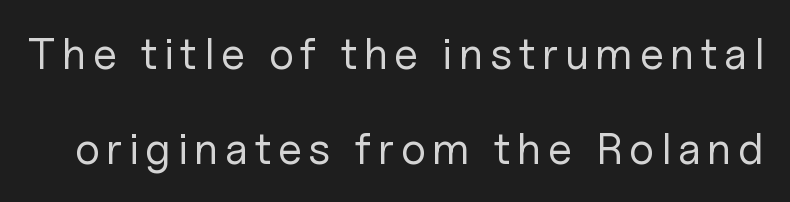
Check the space under the baseline: it is left empty. Nothing heavy about these letters — not bold at all. The letters advance in unequal steps, a hallmark of proportional type. The block of text is sparse from top to bottom, with ample space between rows. The rendering shows plain stroke endings on the letterforms — a sans-serif design. It's the straight-up-and-down kind of type.
